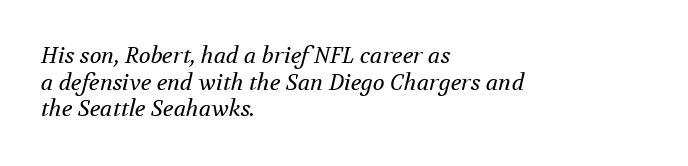
The image shows 22 px text type, italic (leaning right); set left-aligned, line spacing 1.21x, normal letter spacing, not underlined.
